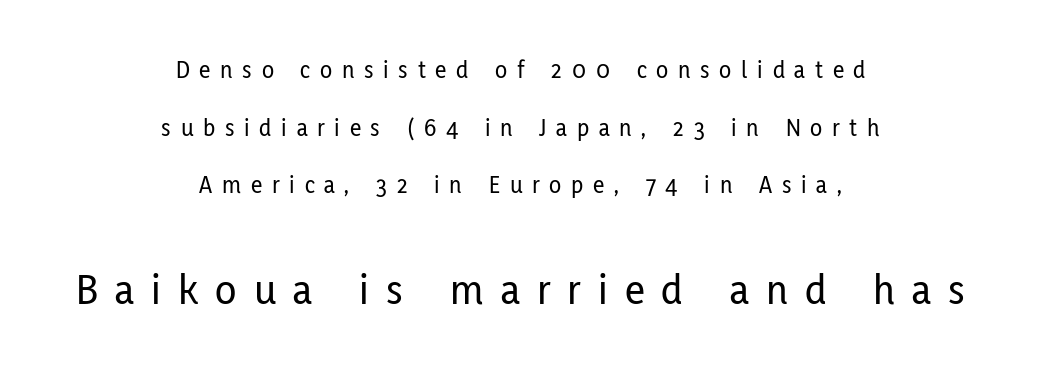
Note: smaller setting up top, larger setting below. A student would call this center alignment; a typographer would say set centered. The line texture is sparse and dotted thanks to wide tracking. Decoration check: the copy has no underline. These lines are composed in type without serifs.
